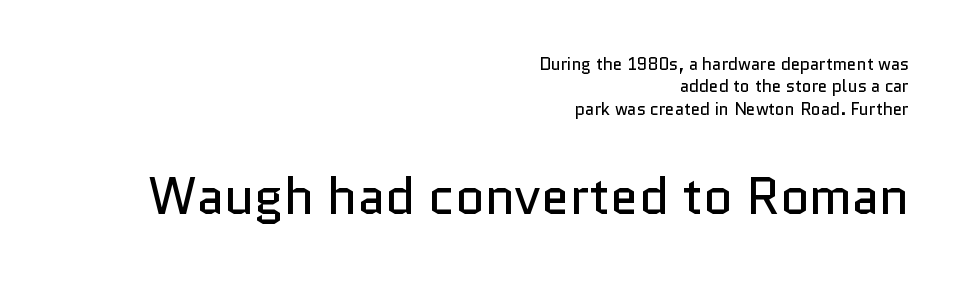
{"serif": "no", "italic": "no", "bold": "no", "weight": "regular", "width": "normal", "stroke_contrast": "low", "x_height": "medium", "monospaced": "no", "underline": "no", "align": "right", "line_spacing": "normal", "line_spacing_ratio": 1.31, "letter_spacing": "normal", "letter_spacing_em": 0.0, "larger_block": "second", "size_ratio": 3.0, "glyph_px": 51}
